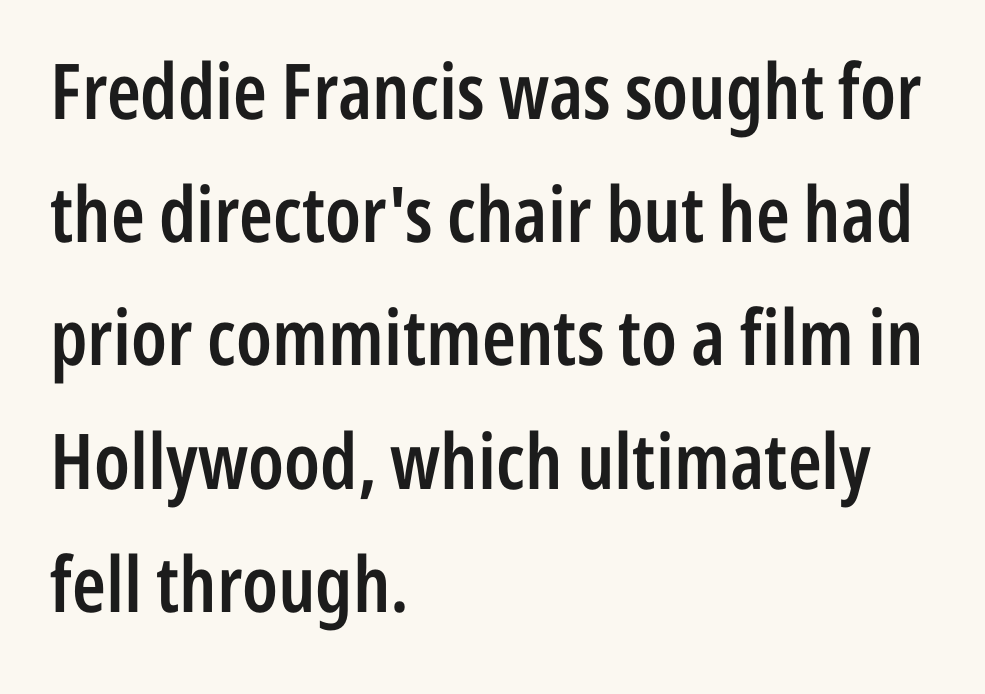
Q: Is the text bold? A: Semi-bold.
Q: Is the text italic (slanted)? A: No, it is upright.
Q: Is the typeface a serif or a sans-serif typeface? A: Sans-serif.
Q: Is the text underlined? A: No.
Q: How is the paragraph aligned? A: Left-aligned.
Q: Is the spacing between letters normal or unusually wide? A: Normal.
Q: Is the spacing between lines tight, normal or loose? A: Normal.
Q: Width (condensed, normal, or wide)? A: Condensed.
Q: Stroke contrast? A: Low.
Q: x-height? A: Medium.
Q: Monospaced? A: No.
